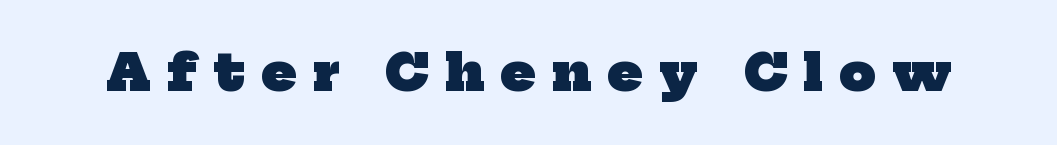
Set as a true bold cut, around the 700 mark. Stroke terminals: seriffed. The letters advance in unequal steps, a hallmark of proportional type. The type is letterspaced generously, with wide tracking. Check the space under the baseline: it is left empty.
